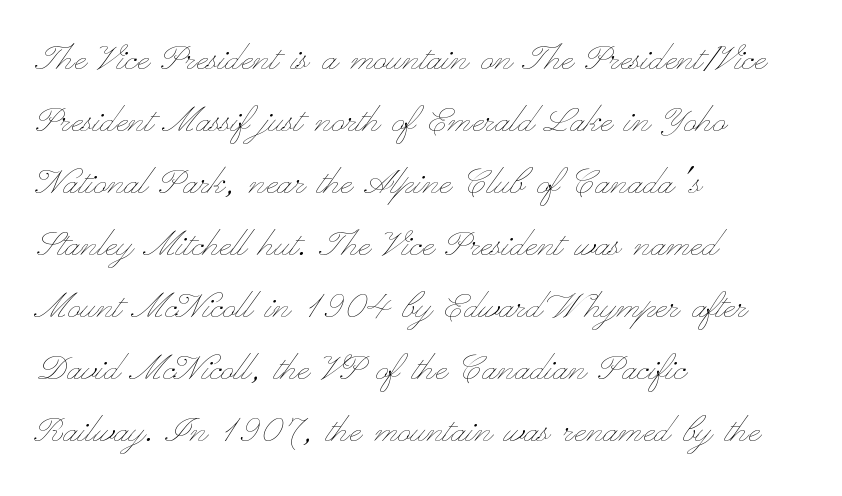
The image shows 44 px thin, wide type; set left-aligned, normal line spacing (1.41x), normal letter spacing, not underlined; low stroke contrast and a small x-height.
